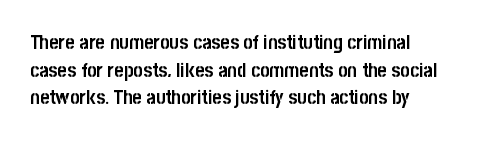
{"italic": "no", "bold": "yes", "underline": "no", "align": "left", "line_spacing": "normal", "line_spacing_ratio": 1.38, "letter_spacing": "normal", "letter_spacing_em": 0.0, "glyph_px": 20}
